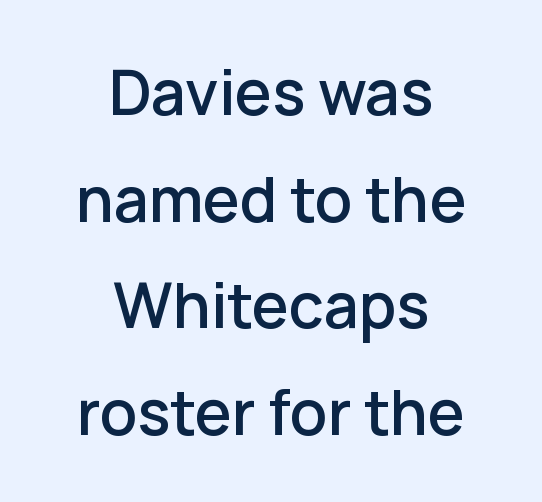
Nobody drew a line under any word here. The type is set solid horizontally, with unmodified tracking. The rag falls on both sides of this text block equally. Is this a fixed-width face? No — the glyphs have proportional, varying widths. Upright lettering throughout.
